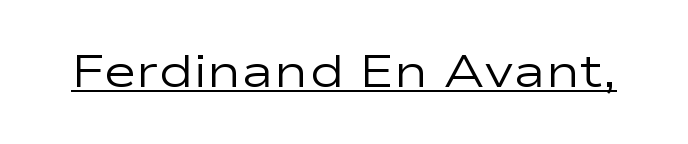
The image shows 45 px regular-weight, wide sans-serif type, upright; set normal letter spacing, underlined; low stroke contrast and a medium x-height.
